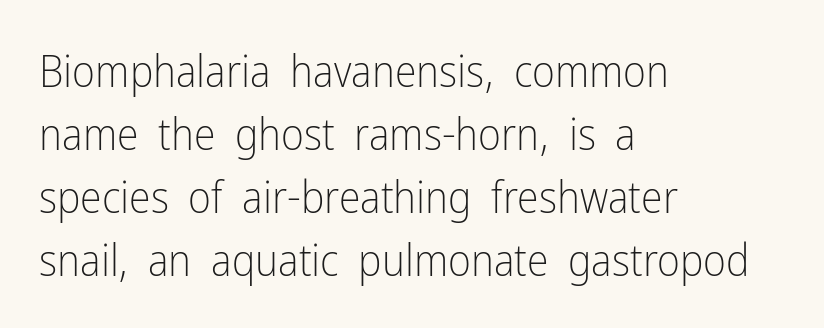
Q: Is the text bold? A: No.
Q: Is the text italic (slanted)? A: No, it is upright.
Q: Is the typeface a serif or a sans-serif typeface? A: Sans-serif.
Q: Is the text underlined? A: No.
Q: How is the paragraph aligned? A: Left-aligned.
Q: Is the spacing between letters normal or unusually wide? A: Normal.
Q: Is the spacing between lines tight, normal or loose? A: Normal.
Q: Width (condensed, normal, or wide)? A: Condensed.
Q: Stroke contrast? A: Low.
Q: x-height? A: Medium.
Q: Monospaced? A: No.
